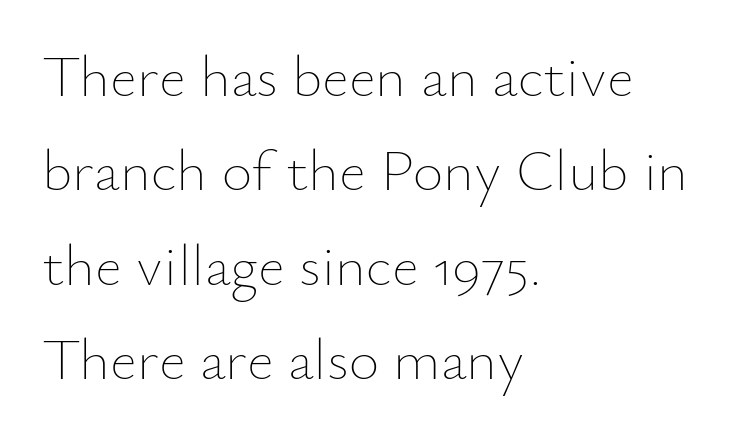
Q: Is the text bold? A: No.
Q: Is the text italic (slanted)? A: No, it is upright.
Q: Is the text underlined? A: No.
Q: How is the paragraph aligned? A: Left-aligned.
Q: Is the spacing between letters normal or unusually wide? A: Normal.
Q: Is the spacing between lines tight, normal or loose? A: Normal.
Q: Width (condensed, normal, or wide)? A: Normal.
Q: Stroke contrast? A: Low.
Q: x-height? A: Small.
Q: Monospaced? A: No.
